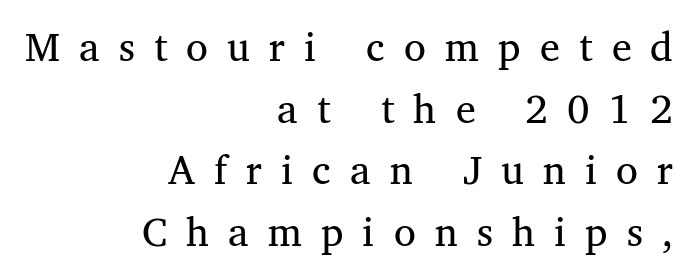
The image shows 40 px regular-weight serif type, upright; set right-aligned, normal line spacing (1.54x), unusually wide letter spacing (+0.48 em), not underlined; medium stroke contrast and a medium x-height.
